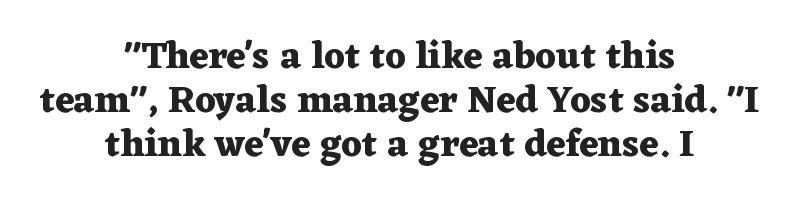
{"serif": "yes", "italic": "no", "bold": "yes", "weight": "heavy", "width": "wide", "stroke_contrast": "medium", "x_height": "medium", "monospaced": "no", "underline": "no", "align": "center", "line_spacing_ratio": 1.16, "letter_spacing": "normal", "letter_spacing_em": 0.0, "glyph_px": 38}
